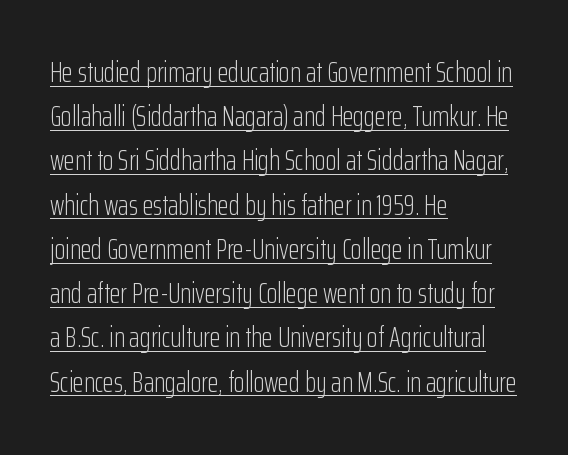
{"serif": "no", "italic": "no", "bold": "no", "weight": "light", "width": "condensed", "stroke_contrast": "low", "x_height": "medium", "monospaced": "no", "underline": "yes", "align": "left", "line_spacing": "normal", "line_spacing_ratio": 1.58, "letter_spacing": "normal", "letter_spacing_em": 0.0, "glyph_px": 28}
